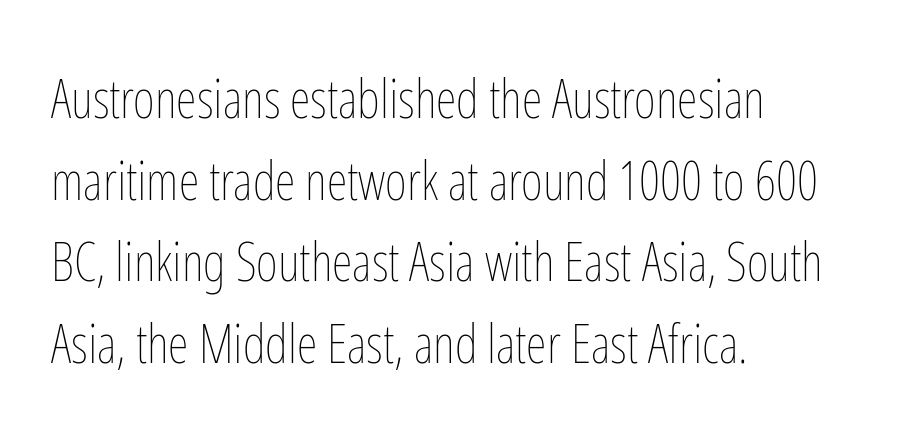
Unlike italic type, these characters show no tilt at all. Note the varied advance widths — an 'i' is clearly narrower than an 'm'. Stems and bowls with no extra thickness — not bold. Baseline-to-baseline distance is the conventional proportion of letter height.
